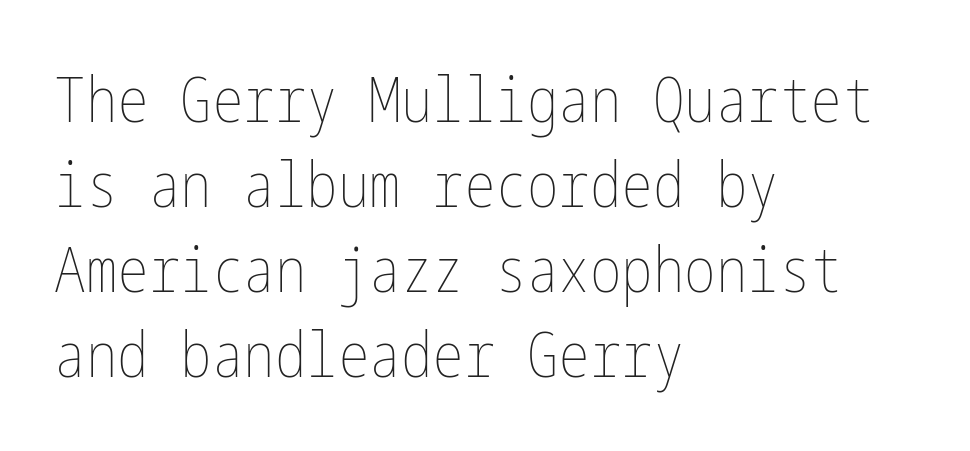
Honestly, the row spacing looks completely unremarkable. The foot of each line stays bare and open. Short note: letters normally spaced. The passage shown is not bold in any degree. Rendered with straight, roman letterforms.
